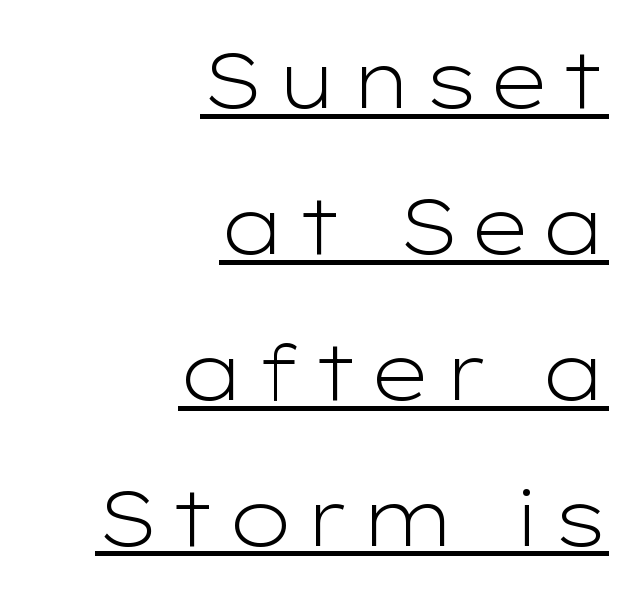
Q: Is the text bold? A: No.
Q: Is the text italic (slanted)? A: No, it is upright.
Q: Is the typeface a serif or a sans-serif typeface? A: Sans-serif.
Q: Is the text underlined? A: Yes.
Q: How is the paragraph aligned? A: Right-aligned.
Q: Width (condensed, normal, or wide)? A: Wide.
Q: Stroke contrast? A: Low.
Q: x-height? A: Medium.
Q: Monospaced? A: No.
